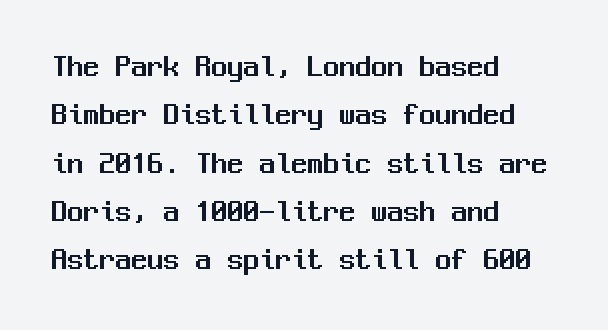
The image shows 32 px sans-serif type, upright, monospaced; set left-aligned, normal line spacing (1.51x), normal letter spacing, not underlined; medium stroke contrast and a medium x-height.
